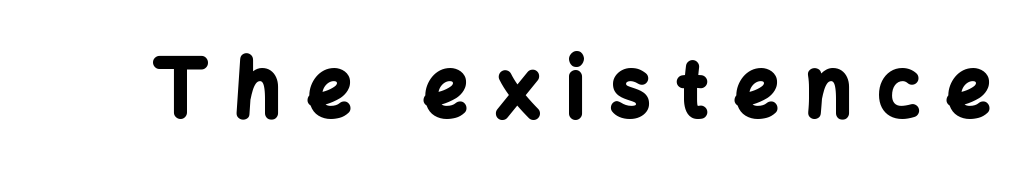
{"serif": "no", "italic": "no", "bold": "yes", "weight": "bold", "width": "normal", "stroke_contrast": "low", "x_height": "medium", "monospaced": "no", "underline": "no", "letter_spacing": "wide", "letter_spacing_em": 0.34, "glyph_px": 78}
